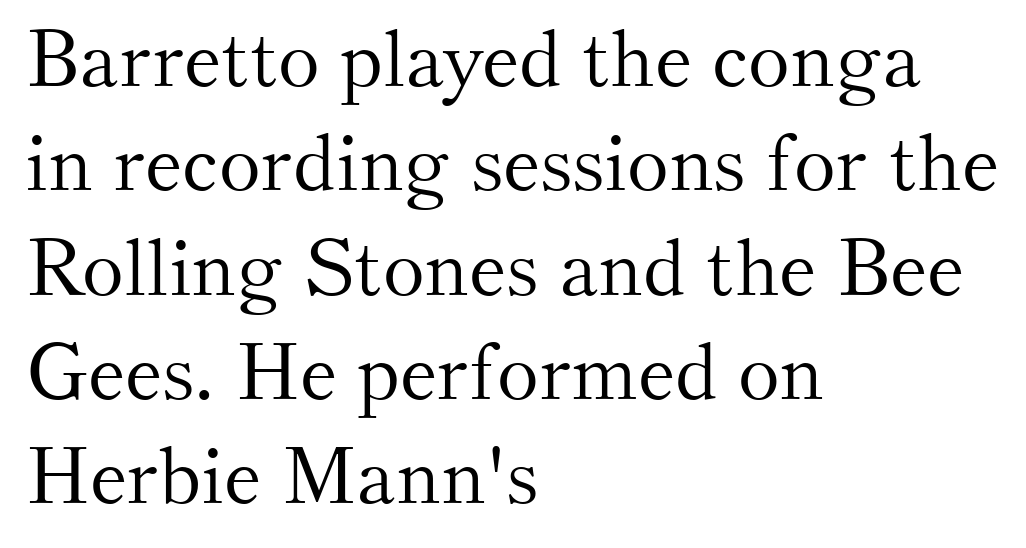
The passage shown is not bold in any degree. The passage shown is typed in a proportional face where columns would drift. Leading matches the norm, producing a regular column. The rendering shows small feet on the letterforms — a serif design.
